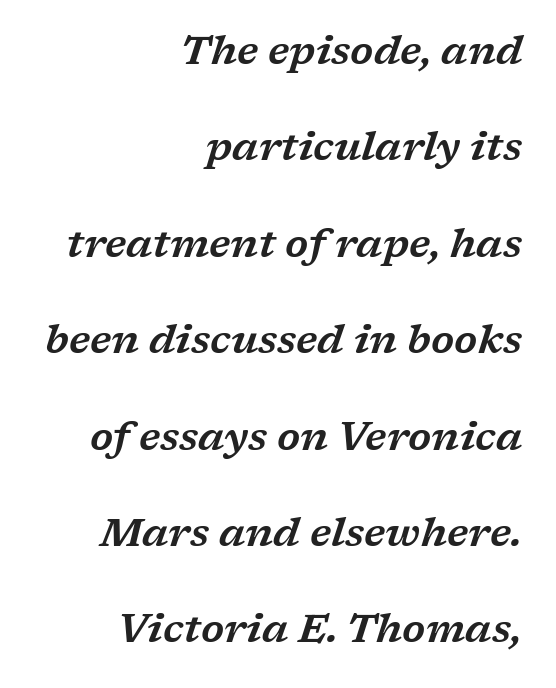
The image shows 40 px wide serif type, italic (leaning right); set right-aligned, loose line spacing (2.41x), normal letter spacing, not underlined; low stroke contrast and a medium x-height.
